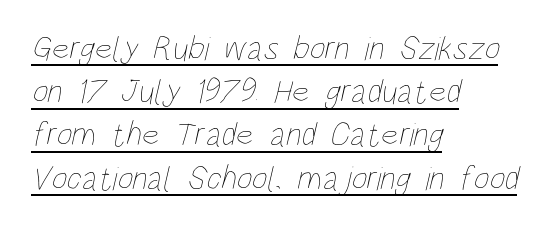
{"bold": "no", "weight": "thin", "width": "condensed", "stroke_contrast": "low", "x_height": "large", "monospaced": "no", "underline": "yes", "align": "left", "line_spacing": "normal", "line_spacing_ratio": 1.27, "letter_spacing": "normal", "letter_spacing_em": 0.0, "glyph_px": 34}
